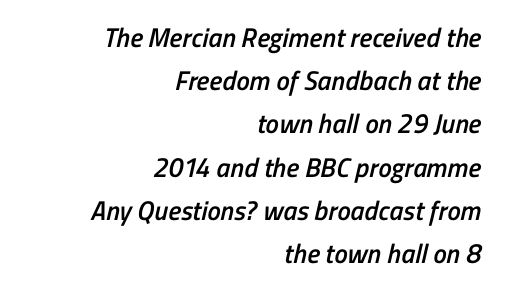
Q: Is the text bold? A: Semi-bold.
Q: Is the text underlined? A: No.
Q: How is the paragraph aligned? A: Right-aligned.
Q: Is the spacing between letters normal or unusually wide? A: Normal.
Q: Is the spacing between lines tight, normal or loose? A: Normal.
